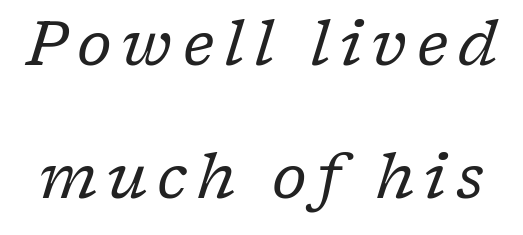
Does the type have serifs? Yes, each stem ends in a small foot. A typesetter would call this proportional, since set widths differ per character. Leading is clearly above the norm, producing a sparse column. Does the lettering tilt? It does — this is italic. Beneath every word, the page is bare.
